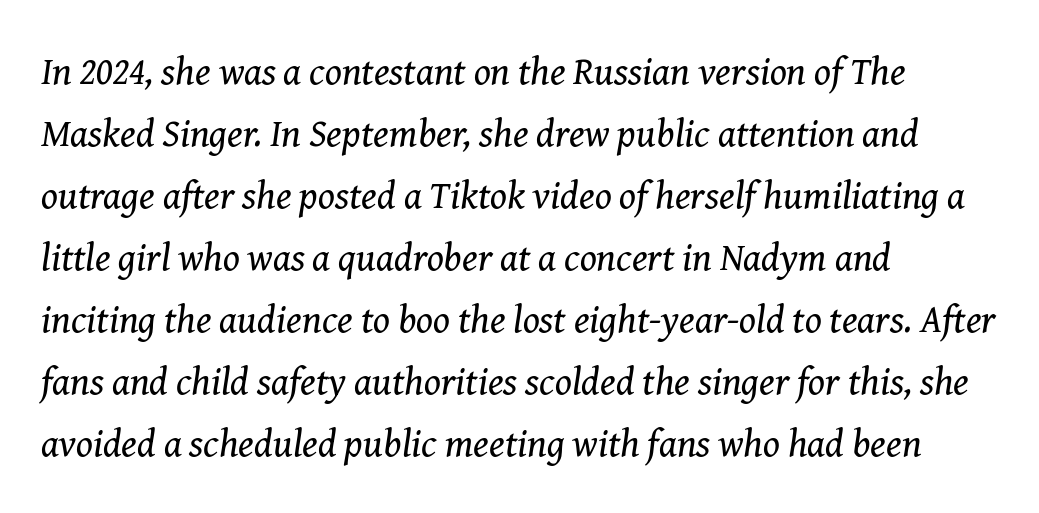
{"serif": "yes", "italic": "yes", "lean": "right", "slant_degrees": 8, "bold": "no", "weight": "regular", "width": "normal", "stroke_contrast": "medium", "x_height": "medium", "monospaced": "no", "underline": "no", "align": "left", "line_spacing": "normal", "line_spacing_ratio": 1.59, "letter_spacing": "normal", "letter_spacing_em": 0.0, "glyph_px": 39}
